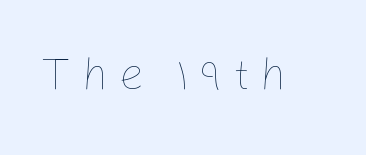
The image shows 46 px thin type, upright; set unusually wide letter spacing (+0.21 em), not underlined; low stroke contrast and a medium x-height.
